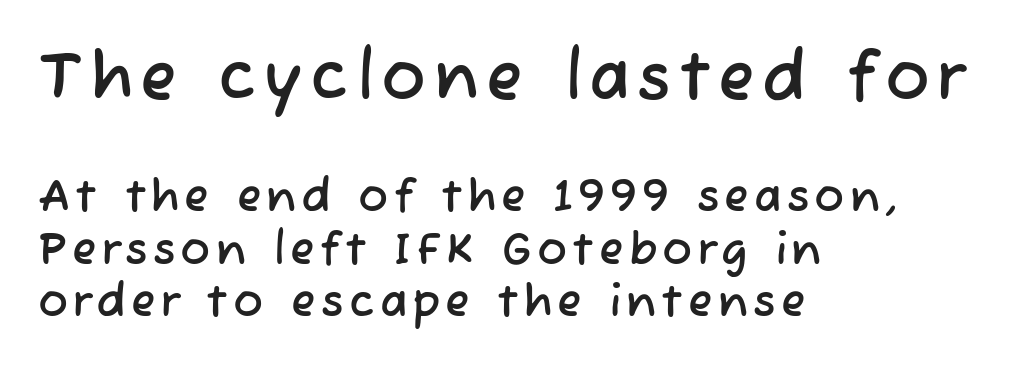
{"serif": "no", "width": "normal", "stroke_contrast": "low", "x_height": "medium", "monospaced": "no", "underline": "no", "align": "left", "line_spacing_ratio": 1.17, "larger_block": "first", "size_ratio": 1.49, "glyph_px": 67}
